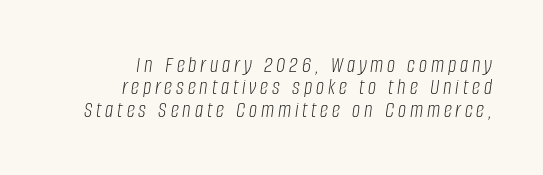
{"italic": "yes", "lean": "right", "slant_degrees": 8, "bold": "no", "underline": "no", "align": "right", "line_spacing": "tight", "line_spacing_ratio": 0.97, "glyph_px": 23}
